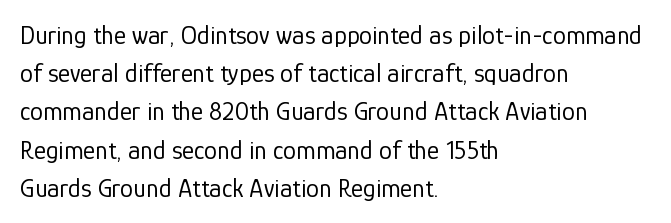
The image shows 26 px text type, upright; set left-aligned, normal line spacing (1.47x), normal letter spacing, not underlined.
